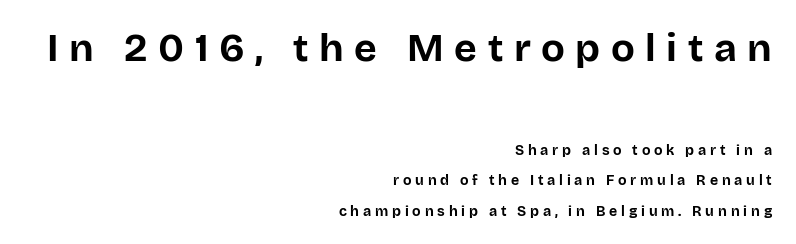
Someone cranked the tracking dial way up on this one. Regarding leading, the lines here are spaced well apart. As a designer I'd log this as weight 700, bold. Top chunk: large. Bottom chunk: small. The gap between lines stays unmarked.
